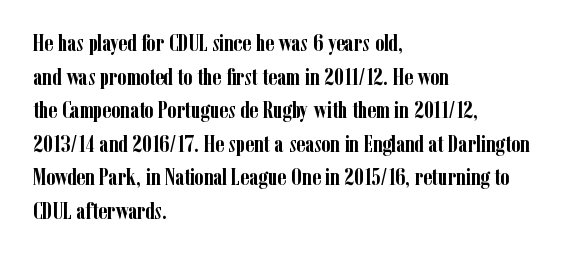
{"italic": "no", "bold": "yes", "underline": "no", "align": "left", "line_spacing": "normal", "line_spacing_ratio": 1.46, "letter_spacing": "normal", "letter_spacing_em": 0.0, "glyph_px": 23}
